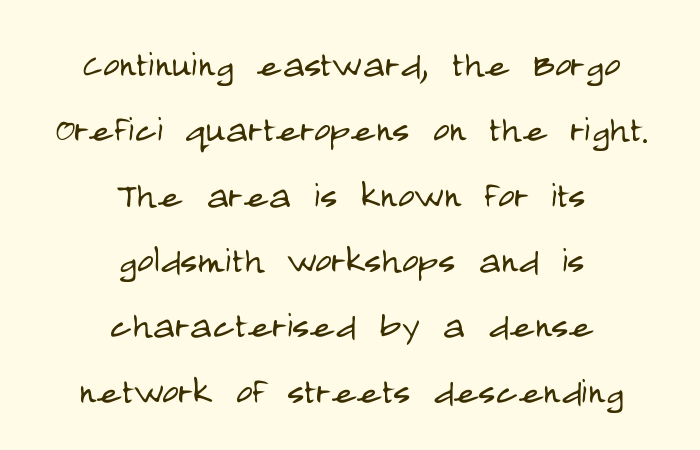
{"serif": "no", "italic": "no", "bold": "no", "weight": "light", "width": "condensed", "stroke_contrast": "low", "x_height": "large", "monospaced": "no", "underline": "no", "align": "center", "line_spacing": "normal", "line_spacing_ratio": 1.42, "letter_spacing": "normal", "letter_spacing_em": 0.0, "glyph_px": 46}
